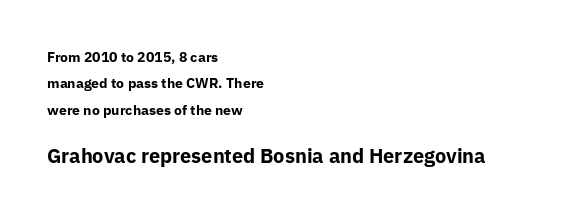
{"italic": "no", "bold": "yes", "underline": "no", "align": "left", "line_spacing_ratio": 1.89, "letter_spacing": "normal", "letter_spacing_em": 0.0, "larger_block": "second", "size_ratio": 1.43, "glyph_px": 20}
